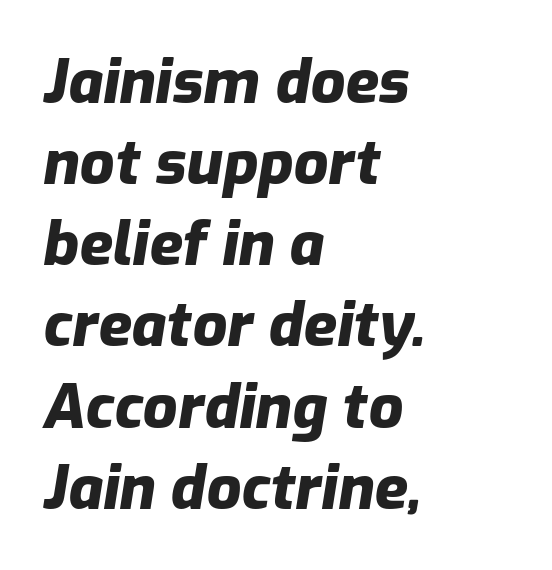
The image shows 61 px heavy type, italic (leaning right); set left-aligned, normal line spacing (1.33x), normal letter spacing, not underlined; low stroke contrast and a medium x-height.
